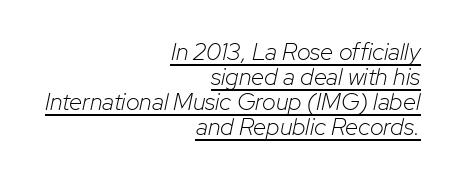
Q: Is the text bold? A: No.
Q: Is the text italic (slanted)? A: Yes, it leans right by about 12 degrees.
Q: Is the text underlined? A: Yes.
Q: How is the paragraph aligned? A: Right-aligned.
Q: Is the spacing between letters normal or unusually wide? A: Normal.
Q: Is the spacing between lines tight, normal or loose? A: Tight.
